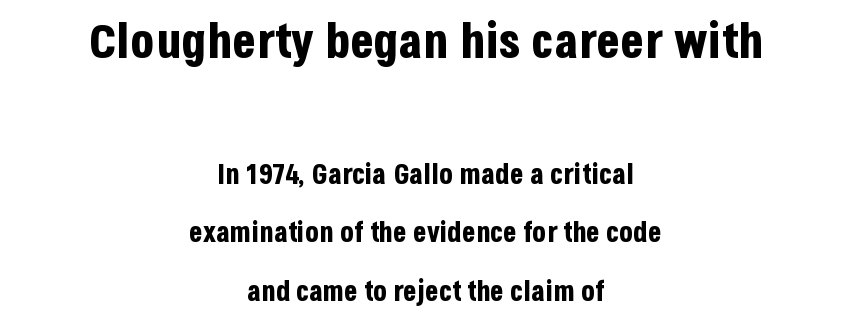
Q: Is the text bold? A: Yes.
Q: Is the text italic (slanted)? A: No, it is upright.
Q: Is the typeface a serif or a sans-serif typeface? A: Sans-serif.
Q: Is the text underlined? A: No.
Q: How is the paragraph aligned? A: Centered.
Q: Is the spacing between letters normal or unusually wide? A: Normal.
Q: Is the spacing between lines tight, normal or loose? A: Loose.
Q: Which block of text is set in a larger size, the first (top) or the second (bottom)? A: The first (top) one.
Q: Width (condensed, normal, or wide)? A: Condensed.
Q: Stroke contrast? A: Low.
Q: x-height? A: Large.
Q: Monospaced? A: No.
